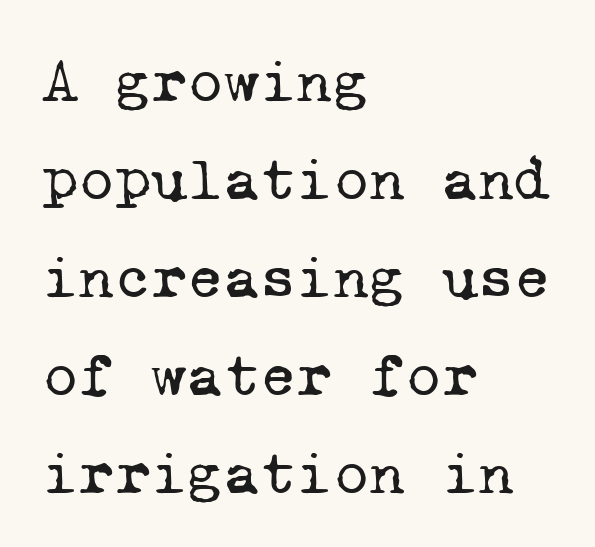
The image shows 62 px regular-weight serif type, monospaced; set left-aligned, normal line spacing (1.58x), normal letter spacing, not underlined; low stroke contrast and a medium x-height.
